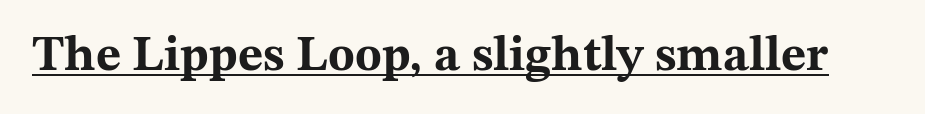
Q: Is the text bold? A: Yes.
Q: Is the text italic (slanted)? A: No, it is upright.
Q: Is the typeface a serif or a sans-serif typeface? A: Serif.
Q: Is the text underlined? A: Yes.
Q: Is the spacing between letters normal or unusually wide? A: Normal.
Q: Width (condensed, normal, or wide)? A: Wide.
Q: Stroke contrast? A: Medium.
Q: x-height? A: Medium.
Q: Monospaced? A: No.
